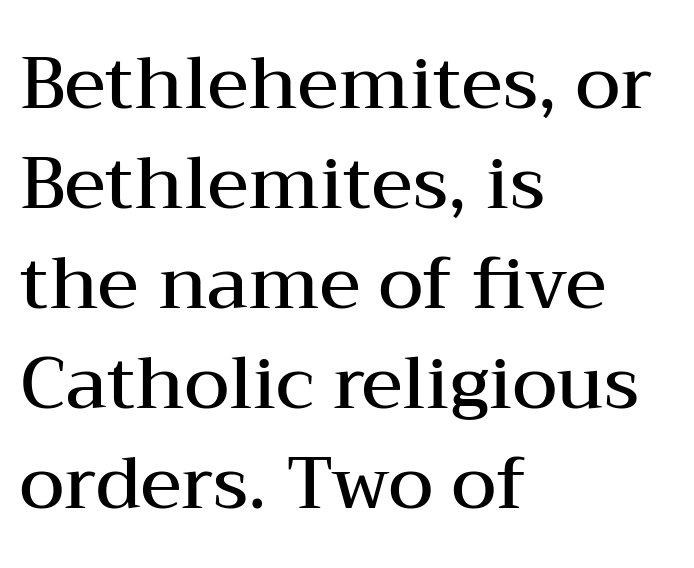
The image shows 73 px semibold, wide serif type, upright; set left-aligned, normal line spacing (1.37x), normal letter spacing, not underlined; medium stroke contrast and a medium x-height.
